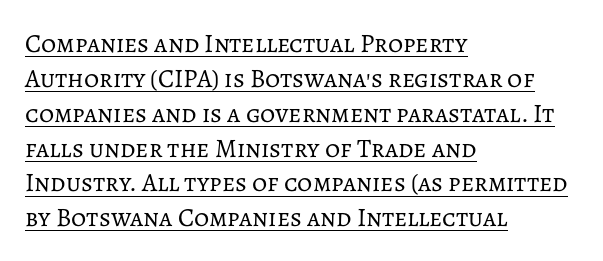
Q: Is the text bold? A: No.
Q: Is the text italic (slanted)? A: No, it is upright.
Q: Is the text underlined? A: Yes.
Q: How is the paragraph aligned? A: Left-aligned.
Q: Is the spacing between letters normal or unusually wide? A: Normal.
Q: Is the spacing between lines tight, normal or loose? A: Normal.
